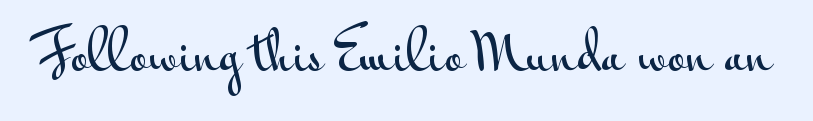
The image shows 50 px wide sans-serif type; set normal letter spacing, not underlined; medium stroke contrast and a small x-height.
